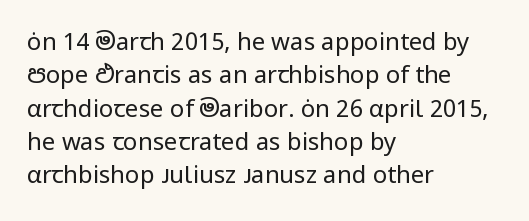
The letterforms sit at book weight or below. Posture: straight, roman, zero tilt. Tracking value appears to be zero — textbook default spacing. The passage shown stacks its lines at a standard gap. Is the block centered? No — it sits flush against the left margin. The foot of each line stays bare and open.
